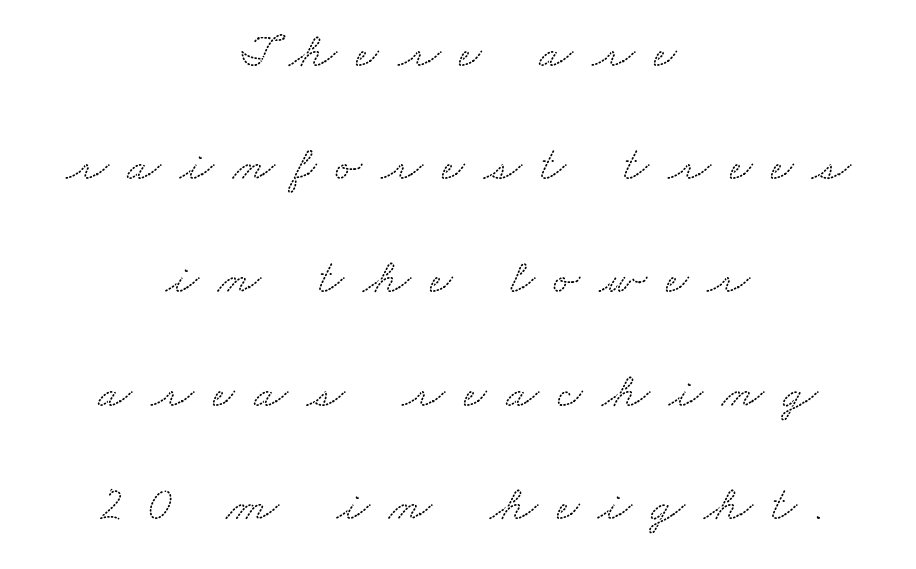
{"width": "wide", "stroke_contrast": "low", "x_height": "small", "monospaced": "no", "underline": "no", "align": "center", "line_spacing": "loose", "line_spacing_ratio": 2.31, "letter_spacing": "wide", "letter_spacing_em": 0.39, "glyph_px": 49}
